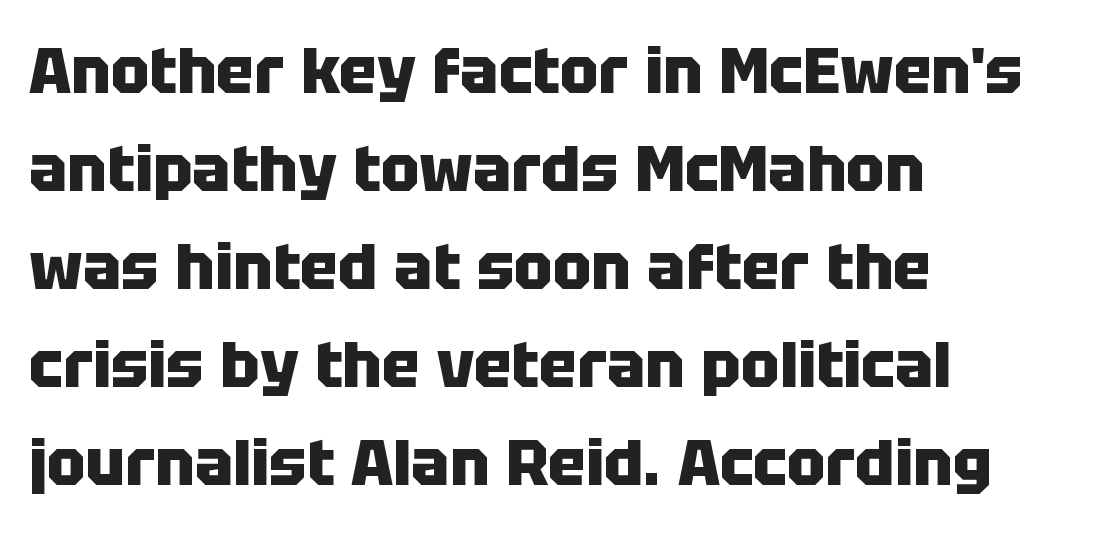
The image shows 64 px heavy sans-serif type, upright; set left-aligned, normal line spacing (1.53x), normal letter spacing, not underlined; low stroke contrast and a large x-height.
